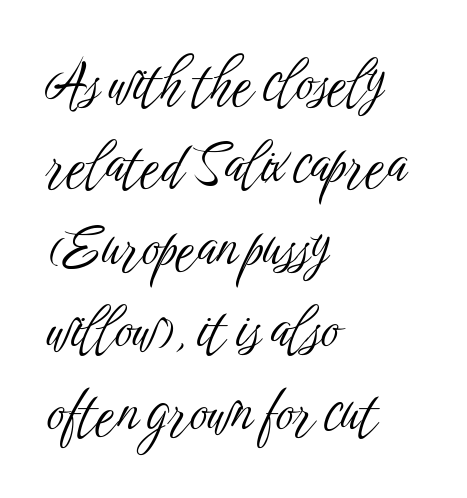
Q: Is the text bold? A: No.
Q: Is the text italic (slanted)? A: Yes.
Q: Is the typeface a serif or a sans-serif typeface? A: Sans-serif.
Q: Is the text underlined? A: No.
Q: How is the paragraph aligned? A: Left-aligned.
Q: Is the spacing between letters normal or unusually wide? A: Normal.
Q: Is the spacing between lines tight, normal or loose? A: Normal.
Q: Width (condensed, normal, or wide)? A: Condensed.
Q: Stroke contrast? A: Low.
Q: x-height? A: Medium.
Q: Monospaced? A: No.
